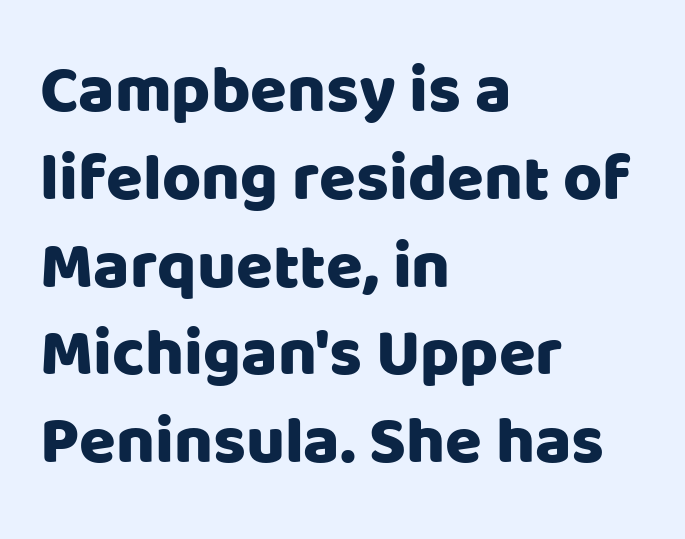
{"serif": "no", "italic": "no", "width": "normal", "stroke_contrast": "low", "x_height": "large", "monospaced": "no", "underline": "no", "align": "left", "line_spacing": "normal", "line_spacing_ratio": 1.31, "letter_spacing": "normal", "letter_spacing_em": 0.0, "glyph_px": 67}
